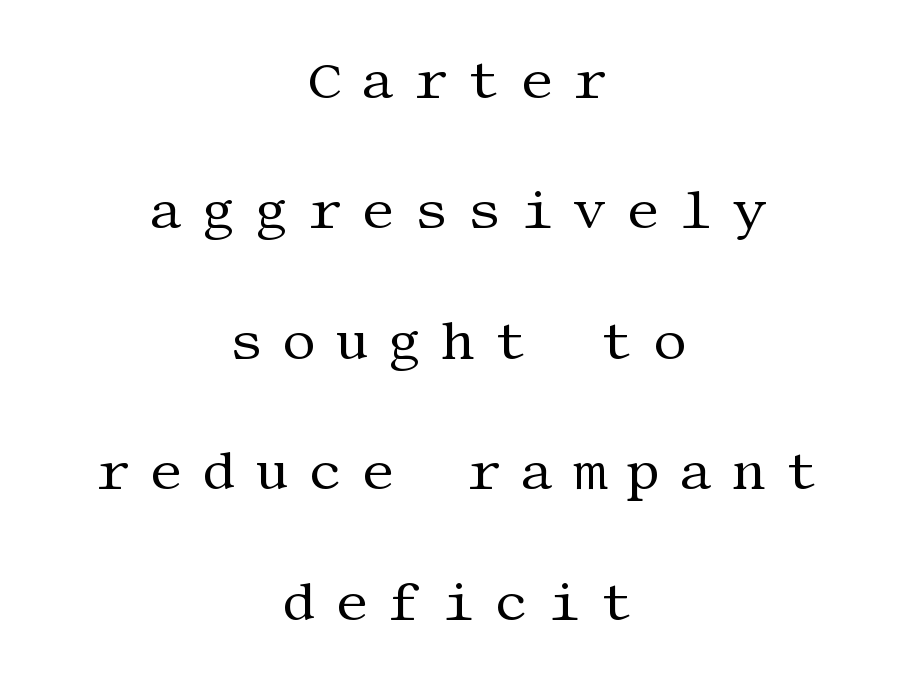
The image shows 53 px regular-weight serif type, upright; set centered, loose line spacing (2.46x), unusually wide letter spacing (+0.36 em), not underlined; medium stroke contrast and a large x-height.
